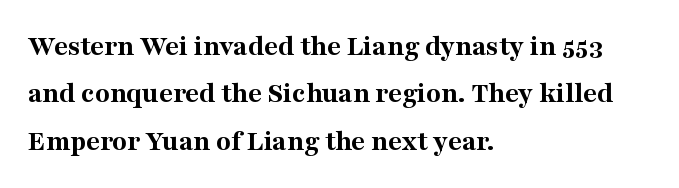
The image shows 30 px bold serif type, upright; set left-aligned, normal line spacing (1.58x), normal letter spacing, not underlined; medium stroke contrast and a medium x-height.
